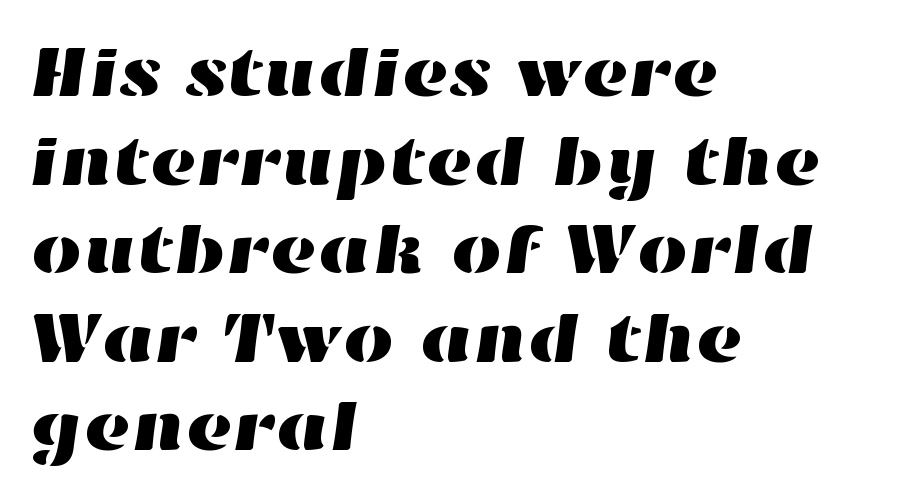
Q: Is the text underlined? A: No.
Q: How is the paragraph aligned? A: Left-aligned.
Q: Is the spacing between letters normal or unusually wide? A: Normal.
Q: Width (condensed, normal, or wide)? A: Wide.
Q: Stroke contrast? A: High.
Q: x-height? A: Medium.
Q: Monospaced? A: No.
